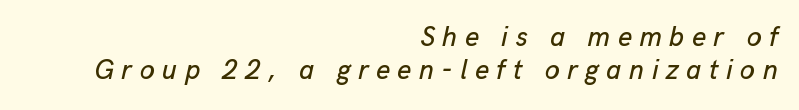
Each line ends at the same right margin while the left side varies. This is oblique type, the kind used for emphasis or titles. Honestly, the letter spacing is so wide it's the main thing you notice. Only glyphs here, with clear space below each row.
